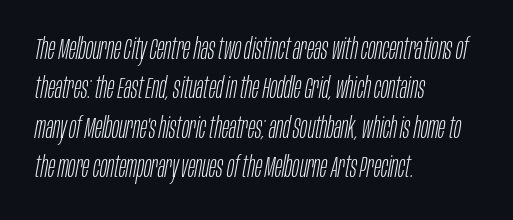
Caption: standard tracking, unaltered. Designer's note — italics engaged. Reading down the column, the eye jumps a familiar distance to each next line. Typeset ragged right — the left edge is the straight one.
